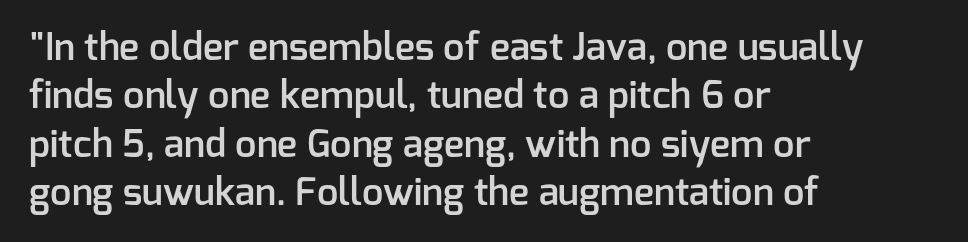
Q: Is the text bold? A: Semi-bold.
Q: Is the text italic (slanted)? A: No, it is upright.
Q: Is the typeface a serif or a sans-serif typeface? A: Sans-serif.
Q: Is the text underlined? A: No.
Q: How is the paragraph aligned? A: Left-aligned.
Q: Is the spacing between letters normal or unusually wide? A: Normal.
Q: Is the spacing between lines tight, normal or loose? A: Normal.
Q: Width (condensed, normal, or wide)? A: Normal.
Q: Stroke contrast? A: Low.
Q: x-height? A: Medium.
Q: Monospaced? A: No.
